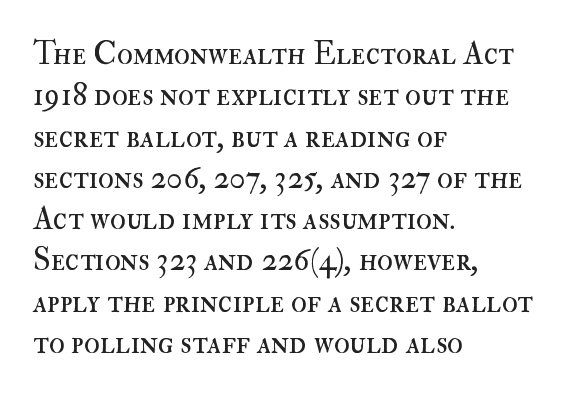
The image shows 32 px regular-weight type, upright; set left-aligned, normal line spacing (1.29x), normal letter spacing, not underlined; high stroke contrast and a small x-height.
